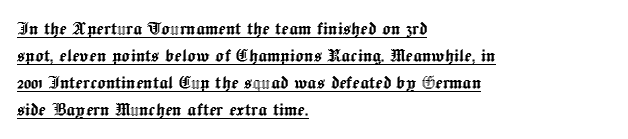
{"italic": "no", "underline": "yes", "align": "left", "line_spacing_ratio": 1.23, "letter_spacing": "normal", "letter_spacing_em": 0.0, "glyph_px": 22}
